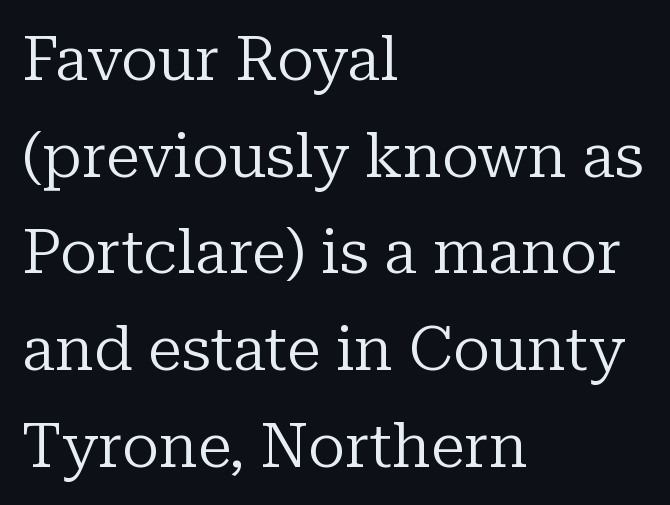
This rendering leaves character spacing at its baseline value. If you drew a line through each stem, it would be perfectly vertical. The area under the type is left untouched. Summary of weight: not heavy and not bold. Visually the block forms a straight wall on the left and a jagged coastline on the right. Evenly set lines give the paragraph a standard silhouette.
